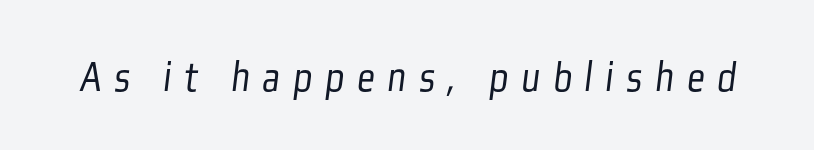
Q: Is the text bold? A: No.
Q: Is the typeface a serif or a sans-serif typeface? A: Sans-serif.
Q: Is the text underlined? A: No.
Q: Is the spacing between letters normal or unusually wide? A: Unusually wide.
Q: Width (condensed, normal, or wide)? A: Condensed.
Q: Stroke contrast? A: Low.
Q: x-height? A: Medium.
Q: Monospaced? A: No.
